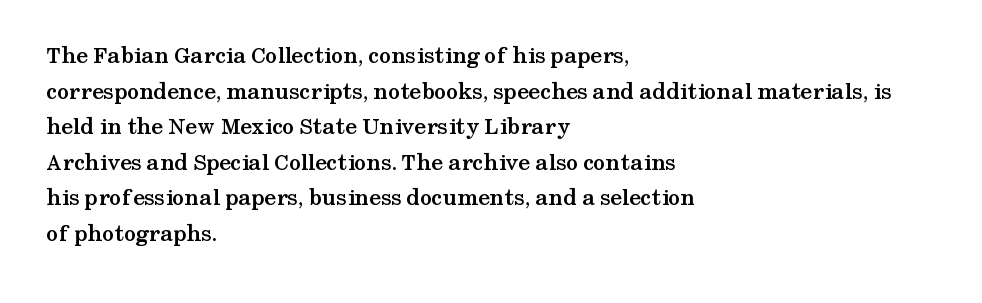
The image shows 24 px bold type, upright; set left-aligned, normal line spacing (1.48x), normal letter spacing, not underlined.
